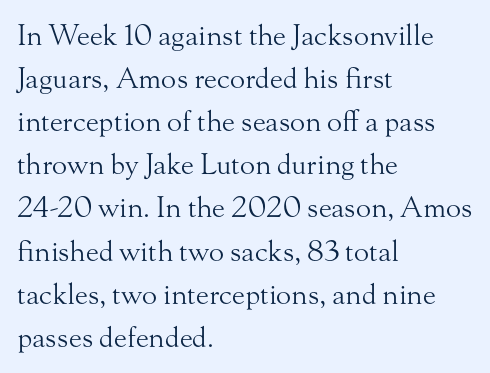
The text block is weighted toward the left margin, trailing off unevenly rightward. The weight would be labelled regular, book, light, or lighter still. The letters stand straight up with perfectly vertical stems. Lines of text with bare space underneath.
